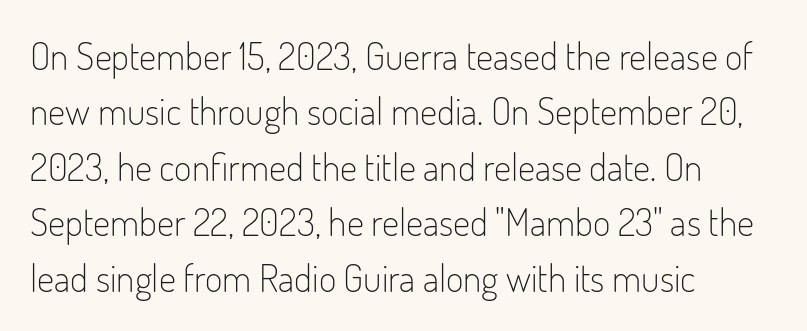
Q: Is the text bold? A: No.
Q: Is the text italic (slanted)? A: No, it is upright.
Q: Is the typeface a serif or a sans-serif typeface? A: Sans-serif.
Q: Is the text underlined? A: No.
Q: How is the paragraph aligned? A: Left-aligned.
Q: Is the spacing between letters normal or unusually wide? A: Normal.
Q: Is the spacing between lines tight, normal or loose? A: Normal.
Q: Width (condensed, normal, or wide)? A: Condensed.
Q: Stroke contrast? A: Low.
Q: x-height? A: Small.
Q: Monospaced? A: No.
